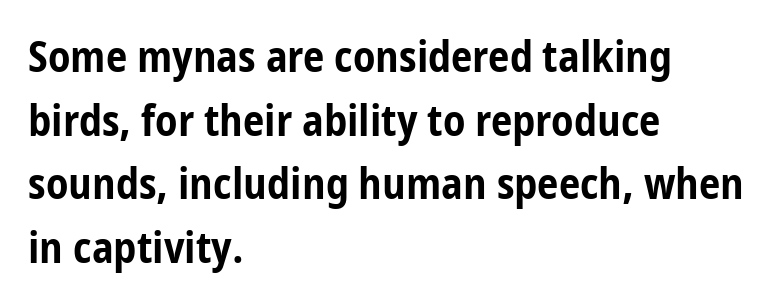
{"serif": "no", "italic": "no", "bold": "yes", "weight": "bold", "width": "condensed", "stroke_contrast": "low", "x_height": "medium", "monospaced": "no", "underline": "no", "align": "left", "line_spacing": "normal", "line_spacing_ratio": 1.48, "letter_spacing": "normal", "letter_spacing_em": 0.0, "glyph_px": 43}
